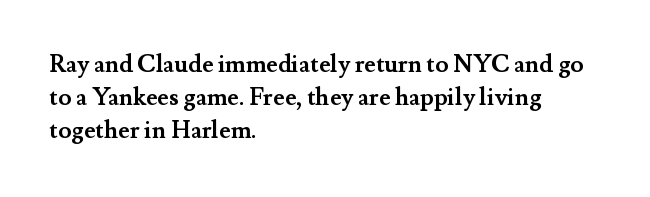
These lines keep a tight, regular rhythm from letter to letter. Heavy-handed strokes throughout: this text is bold. A normal amount of white space separates one row of letters from the next. The font's upright variant was chosen for this text. The string is rendered with underlining switched off. Which margin do the lines hug? The left one — the right edge is uneven.
